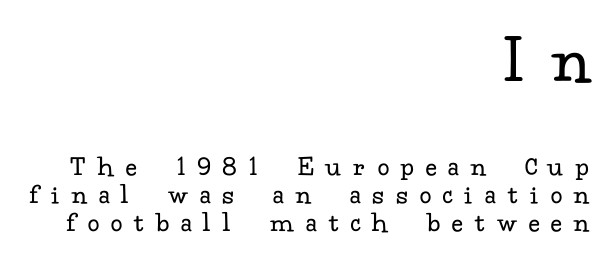
Q: Is the text bold? A: No.
Q: Is the text italic (slanted)? A: No, it is upright.
Q: Is the typeface a serif or a sans-serif typeface? A: Serif.
Q: Is the text underlined? A: No.
Q: How is the paragraph aligned? A: Right-aligned.
Q: Is the spacing between letters normal or unusually wide? A: Unusually wide.
Q: Is the spacing between lines tight, normal or loose? A: Tight.
Q: Which block of text is set in a larger size, the first (top) or the second (bottom)? A: The first (top) one.
Q: Width (condensed, normal, or wide)? A: Normal.
Q: Stroke contrast? A: Low.
Q: x-height? A: Small.
Q: Monospaced? A: No.
